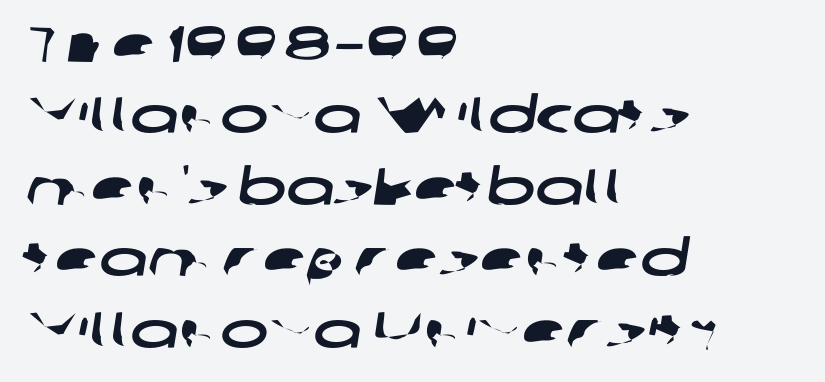
The image shows 51 px wide sans-serif type; set left-aligned, normal line spacing (1.4x), normal letter spacing, not underlined; low stroke contrast and a medium x-height.
